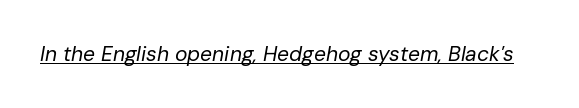
Q: Is the text bold? A: No.
Q: Is the text italic (slanted)? A: Yes, it leans right by about 10 degrees.
Q: Is the text underlined? A: Yes.
Q: Is the spacing between letters normal or unusually wide? A: Normal.
